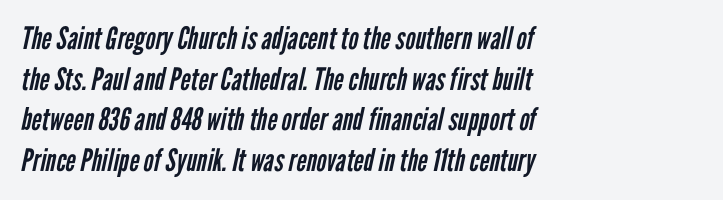
{"serif": "no", "bold": "no", "weight": "regular", "width": "condensed", "stroke_contrast": "low", "x_height": "medium", "monospaced": "no", "underline": "no", "align": "left", "line_spacing": "normal", "line_spacing_ratio": 1.31, "letter_spacing": "normal", "letter_spacing_em": 0.0, "glyph_px": 31}
